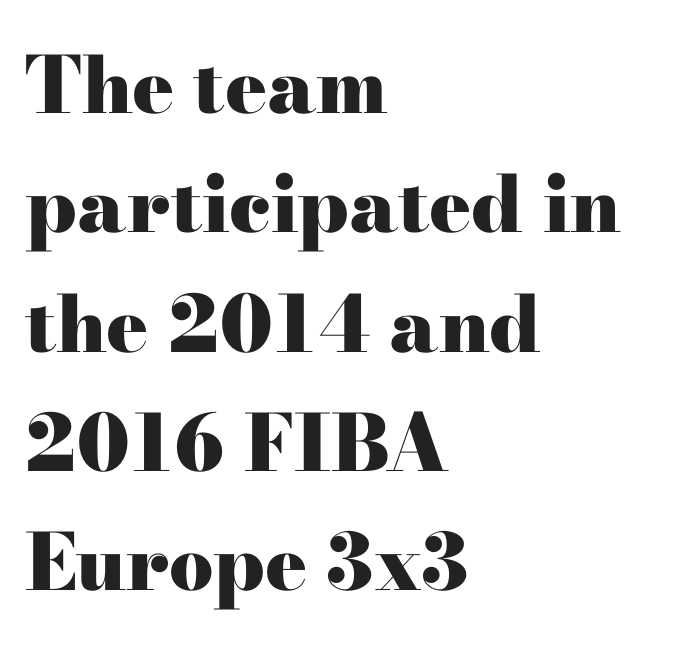
{"serif": "yes", "italic": "no", "bold": "yes", "weight": "heavy", "width": "wide", "stroke_contrast": "high", "x_height": "small", "monospaced": "no", "underline": "no", "align": "left", "line_spacing": "normal", "line_spacing_ratio": 1.53, "letter_spacing": "normal", "letter_spacing_em": 0.0, "glyph_px": 78}
